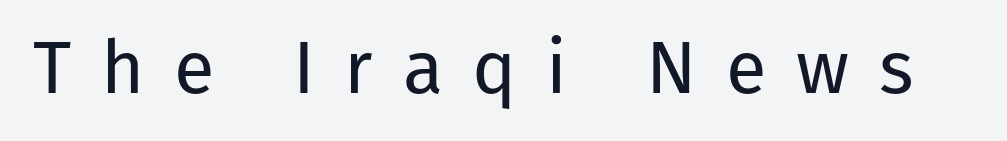
Q: Is the text bold? A: No.
Q: Is the text italic (slanted)? A: No, it is upright.
Q: Is the typeface a serif or a sans-serif typeface? A: Sans-serif.
Q: Is the text underlined? A: No.
Q: Is the spacing between letters normal or unusually wide? A: Unusually wide.
Q: Width (condensed, normal, or wide)? A: Normal.
Q: Stroke contrast? A: Low.
Q: x-height? A: Medium.
Q: Monospaced? A: No.
